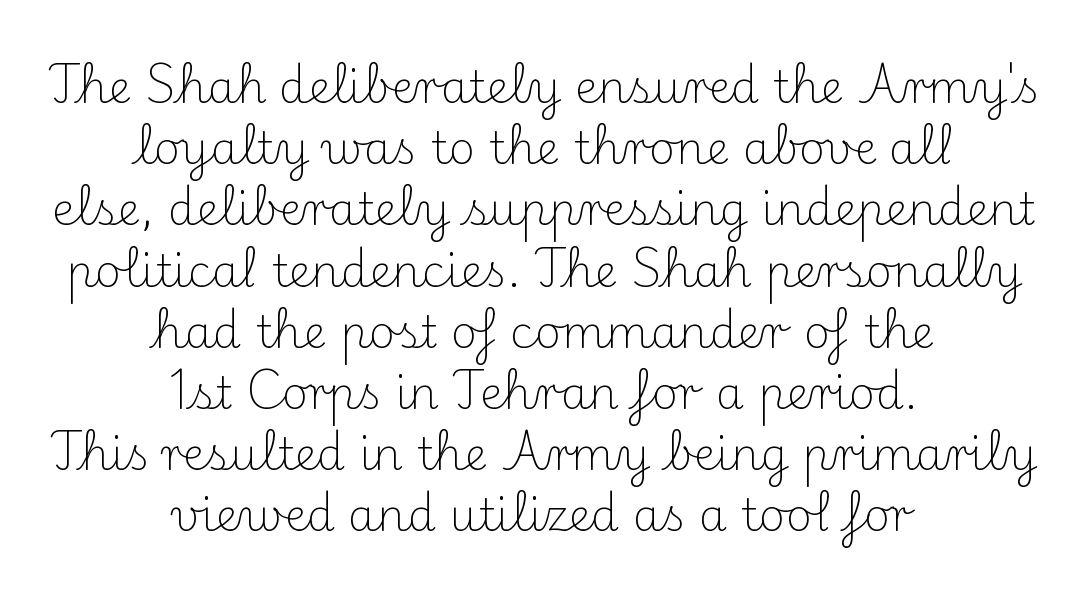
The image shows 45 px light serif type, upright; set centered, normal line spacing (1.36x), normal letter spacing, not underlined; medium stroke contrast and a small x-height.
